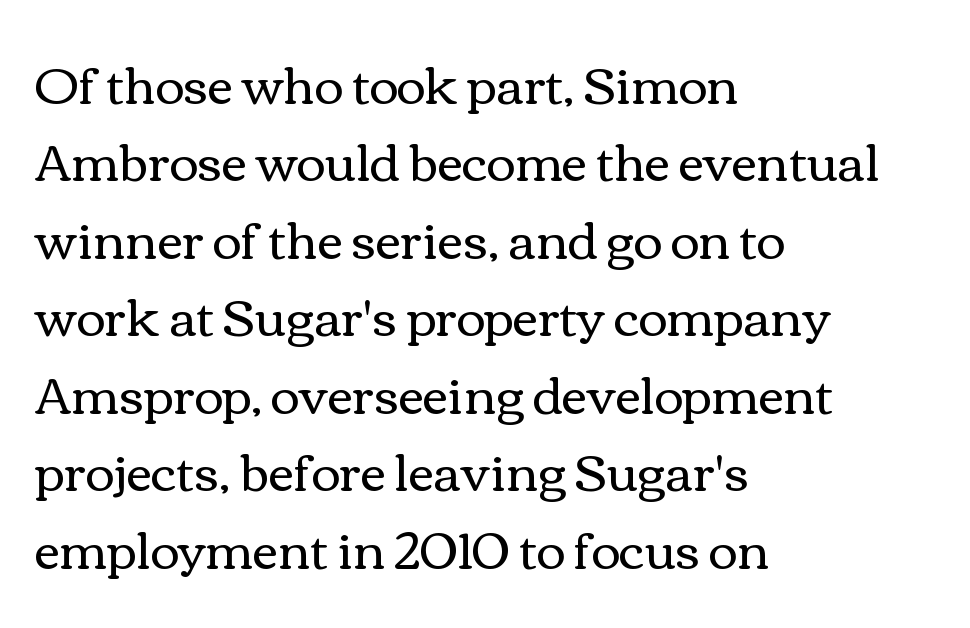
{"italic": "no", "bold": "no", "weight": "regular", "width": "wide", "stroke_contrast": "medium", "x_height": "medium", "monospaced": "no", "underline": "no", "align": "left", "line_spacing": "normal", "line_spacing_ratio": 1.55, "letter_spacing": "normal", "letter_spacing_em": 0.0, "glyph_px": 50}
